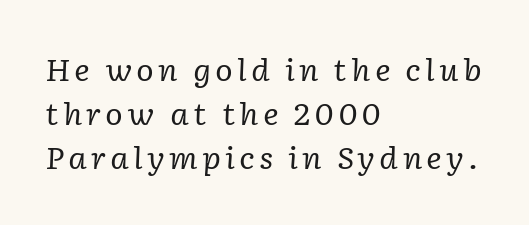
{"serif": "yes", "italic": "yes", "lean": "right", "slant_degrees": 2, "bold": "no", "weight": "regular", "width": "normal", "stroke_contrast": "low", "x_height": "medium", "monospaced": "no", "underline": "no", "align": "left", "line_spacing": "normal", "line_spacing_ratio": 1.47, "glyph_px": 30}
